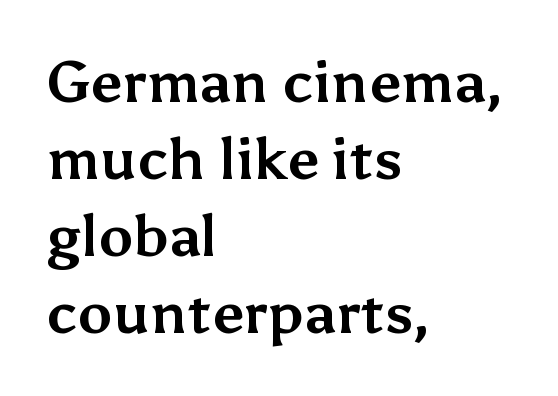
Italic? Not at all — the glyphs are vertical. Thick stems and heavy bowls — unmistakably bold. This sample is left-justified, so line endings fall wherever the words run out. The face used here is a sans, in the tradition of grotesques and geometrics. These lines keep a tight, regular rhythm from letter to letter.
